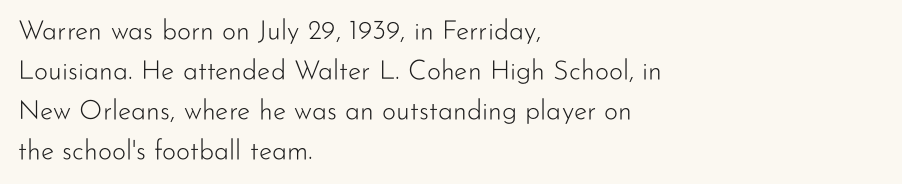
The image shows 27 px text type, upright; set left-aligned, normal line spacing (1.48x), normal letter spacing, not underlined.
